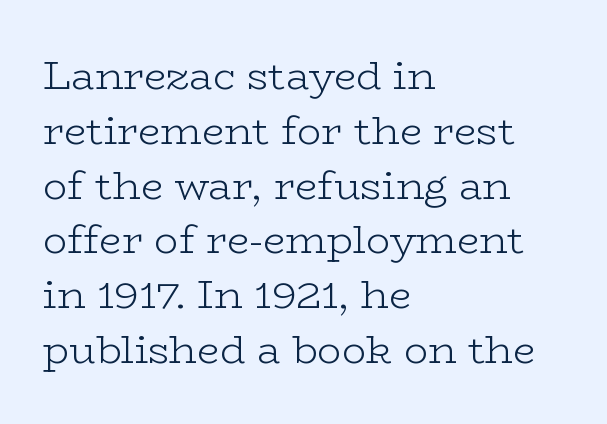
{"serif": "yes", "italic": "no", "bold": "no", "weight": "light", "width": "wide", "stroke_contrast": "low", "x_height": "medium", "monospaced": "no", "underline": "no", "align": "left", "line_spacing": "normal", "line_spacing_ratio": 1.37, "letter_spacing": "normal", "letter_spacing_em": 0.0, "glyph_px": 40}
